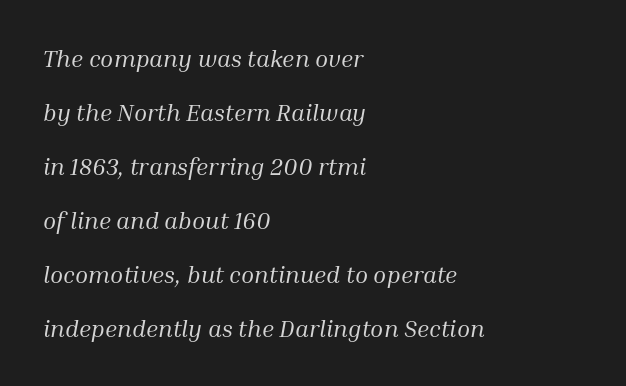
Q: Is the text bold? A: No.
Q: Is the text italic (slanted)? A: Yes, it leans right by about 10 degrees.
Q: Is the text underlined? A: No.
Q: How is the paragraph aligned? A: Left-aligned.
Q: Is the spacing between letters normal or unusually wide? A: Normal.
Q: Is the spacing between lines tight, normal or loose? A: Loose.
